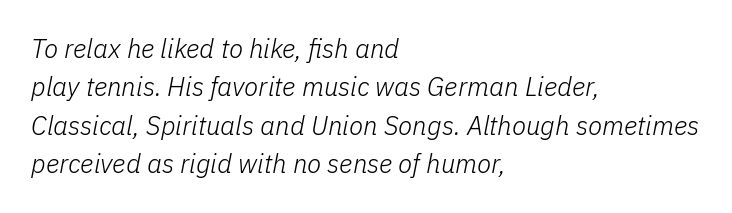
{"italic": "yes", "lean": "right", "slant_degrees": 11, "bold": "no", "underline": "no", "align": "left", "line_spacing": "normal", "line_spacing_ratio": 1.48, "letter_spacing": "normal", "letter_spacing_em": 0.0, "glyph_px": 26}
